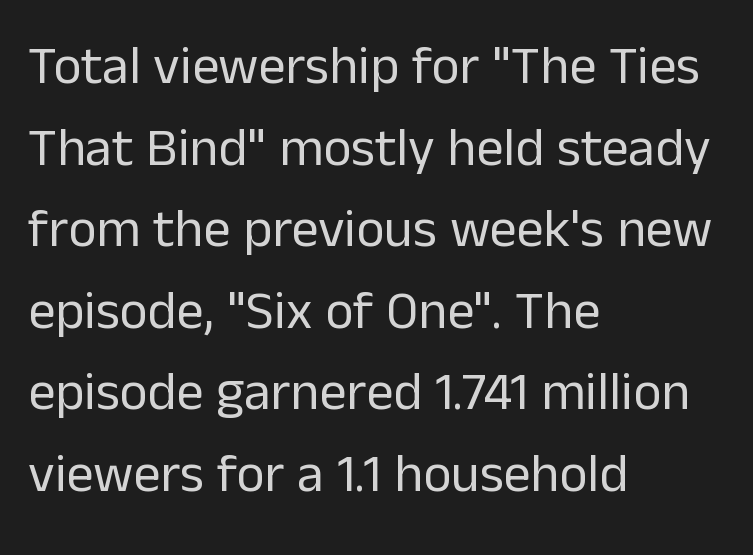
The image shows 54 px regular-weight sans-serif type, upright; set left-aligned, normal line spacing (1.51x), normal letter spacing, not underlined; low stroke contrast and a medium x-height.
